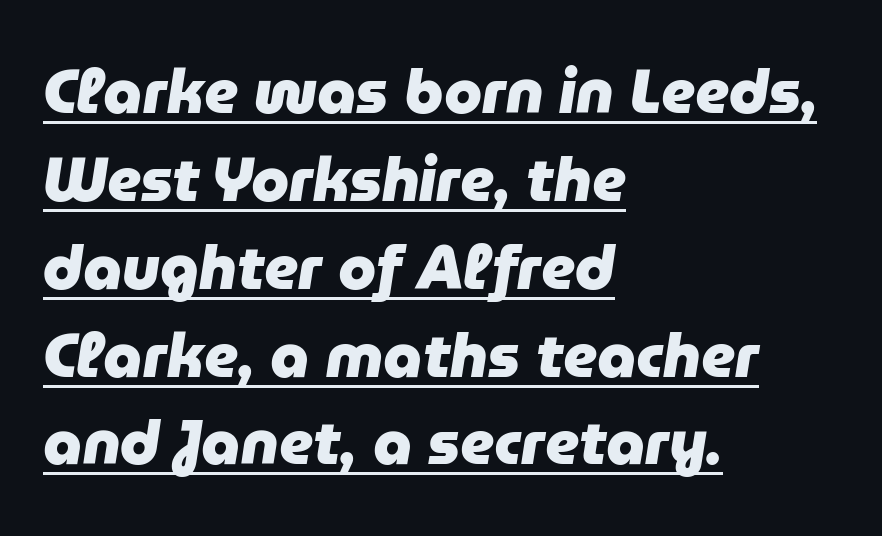
The image shows 61 px heavy type, italic (leaning right); set left-aligned, normal line spacing (1.44x), normal letter spacing, underlined; low stroke contrast and a medium x-height.
